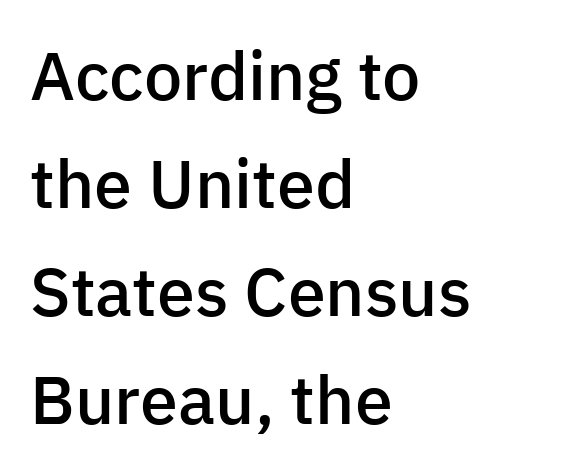
{"serif": "no", "italic": "no", "bold": "semi", "weight": "semibold", "width": "normal", "stroke_contrast": "low", "x_height": "medium", "monospaced": "no", "underline": "no", "align": "left", "line_spacing": "normal", "line_spacing_ratio": 1.59, "letter_spacing": "normal", "letter_spacing_em": 0.0, "glyph_px": 68}
